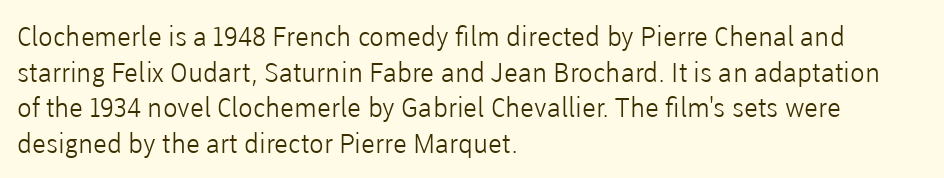
{"italic": "no", "bold": "no", "underline": "no", "align": "left", "line_spacing": "normal", "line_spacing_ratio": 1.32, "letter_spacing": "normal", "letter_spacing_em": 0.0, "glyph_px": 27}
